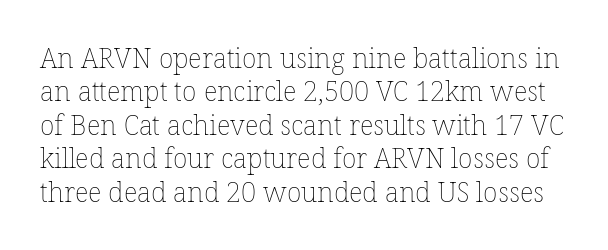
Q: Is the text bold? A: No.
Q: Is the text italic (slanted)? A: No, it is upright.
Q: Is the text underlined? A: No.
Q: Is the spacing between letters normal or unusually wide? A: Normal.
